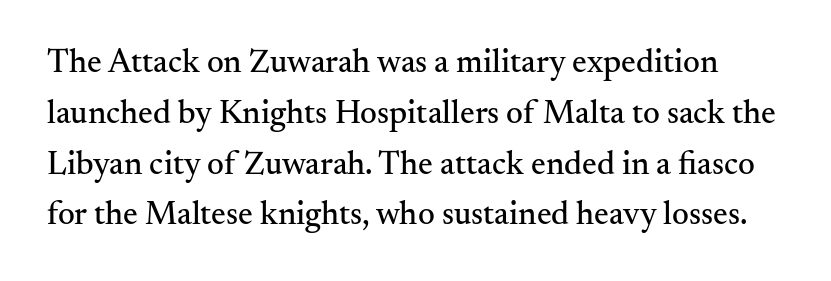
{"serif": "yes", "italic": "no", "width": "normal", "stroke_contrast": "medium", "x_height": "small", "monospaced": "no", "underline": "no", "line_spacing": "normal", "line_spacing_ratio": 1.54, "letter_spacing": "normal", "letter_spacing_em": 0.0, "glyph_px": 33}
